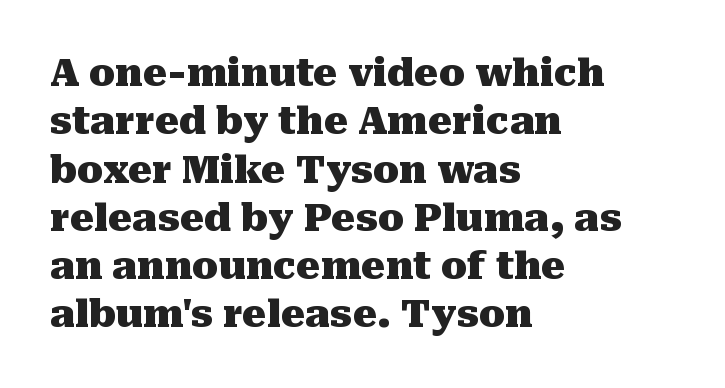
{"serif": "yes", "italic": "no", "bold": "yes", "weight": "heavy", "width": "normal", "stroke_contrast": "medium", "x_height": "medium", "monospaced": "no", "underline": "no", "align": "left", "line_spacing": "normal", "line_spacing_ratio": 1.27, "letter_spacing": "normal", "letter_spacing_em": 0.0, "glyph_px": 38}
